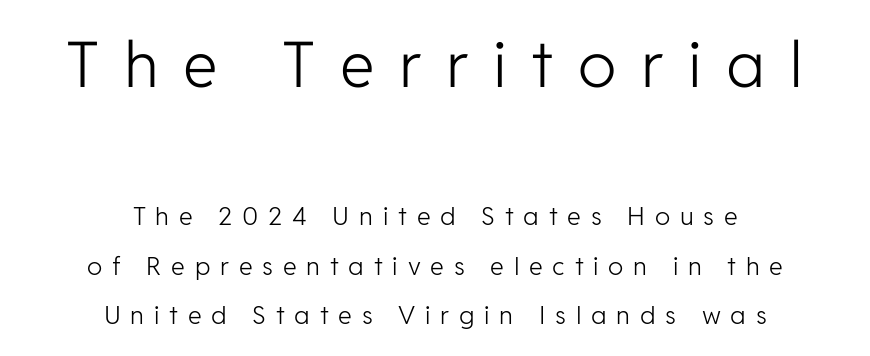
Q: Is the text bold? A: No.
Q: Is the text italic (slanted)? A: No, it is upright.
Q: Is the typeface a serif or a sans-serif typeface? A: Sans-serif.
Q: Is the text underlined? A: No.
Q: How is the paragraph aligned? A: Centered.
Q: Is the spacing between letters normal or unusually wide? A: Unusually wide.
Q: Is the spacing between lines tight, normal or loose? A: Loose.
Q: Which block of text is set in a larger size, the first (top) or the second (bottom)? A: The first (top) one.
Q: Width (condensed, normal, or wide)? A: Normal.
Q: Stroke contrast? A: Low.
Q: x-height? A: Medium.
Q: Monospaced? A: No.
